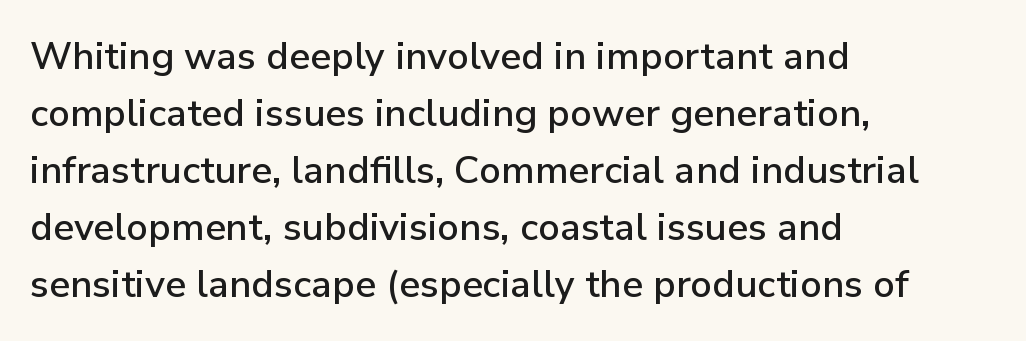
Q: Is the text italic (slanted)? A: No, it is upright.
Q: Is the typeface a serif or a sans-serif typeface? A: Sans-serif.
Q: Is the text underlined? A: No.
Q: How is the paragraph aligned? A: Left-aligned.
Q: Is the spacing between letters normal or unusually wide? A: Normal.
Q: Is the spacing between lines tight, normal or loose? A: Normal.
Q: Width (condensed, normal, or wide)? A: Normal.
Q: Stroke contrast? A: Low.
Q: x-height? A: Medium.
Q: Monospaced? A: No.
